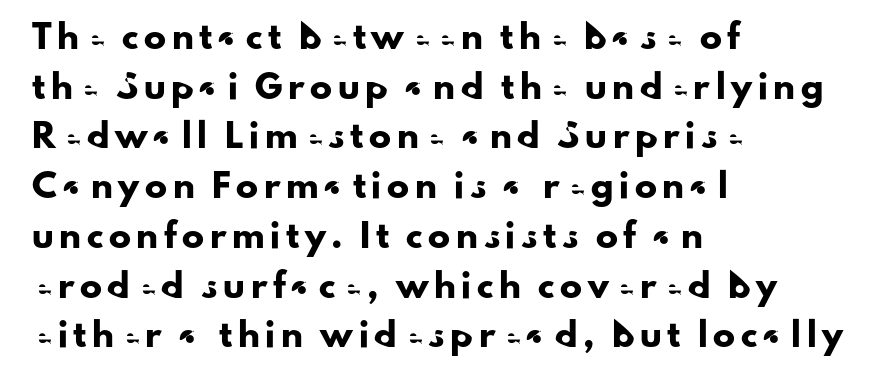
{"italic": "no", "underline": "no", "align": "left", "line_spacing": "loose", "line_spacing_ratio": 2.26, "letter_spacing": "wide", "letter_spacing_em": 0.26, "glyph_px": 22}
